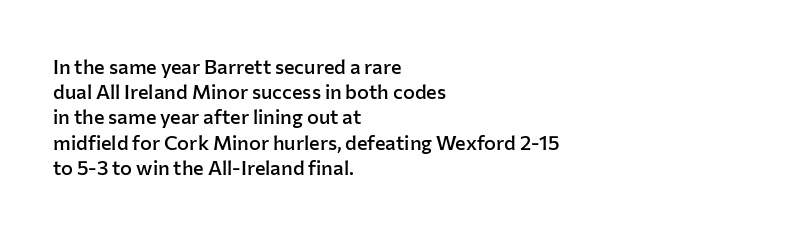
Caption: multi-line text, flush left, ragged right. Is the type bold? Partly — it's a semibold, heavier than regular but not fully bold. The rendering keeps characters at their native spacing. Is there any slant? The stems are plumb. Compared with typical paragraphs, the rows here are spaced about the same.
